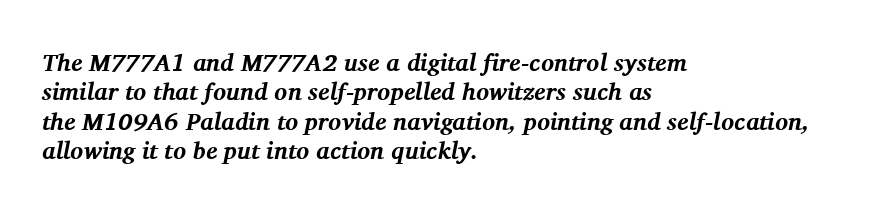
Q: Is the text bold? A: Yes.
Q: Is the text italic (slanted)? A: Yes, it leans right by about 11 degrees.
Q: Is the text underlined? A: No.
Q: How is the paragraph aligned? A: Left-aligned.
Q: Is the spacing between letters normal or unusually wide? A: Normal.
